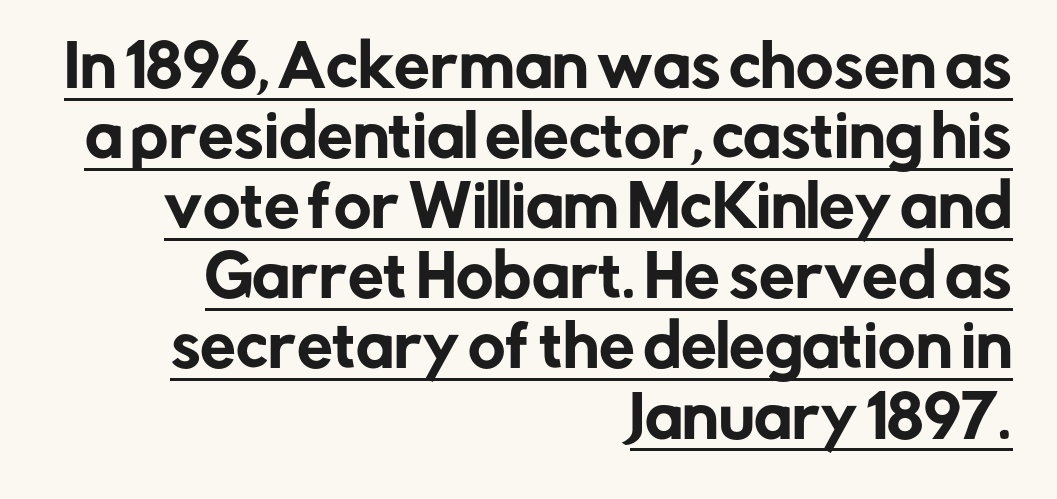
Q: Is the text italic (slanted)? A: No, it is upright.
Q: Is the typeface a serif or a sans-serif typeface? A: Sans-serif.
Q: Is the text underlined? A: Yes.
Q: How is the paragraph aligned? A: Right-aligned.
Q: Is the spacing between letters normal or unusually wide? A: Normal.
Q: Width (condensed, normal, or wide)? A: Normal.
Q: Stroke contrast? A: Low.
Q: x-height? A: Medium.
Q: Monospaced? A: No.
